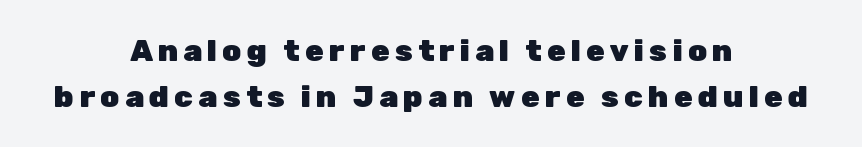
Q: Is the text bold? A: Yes.
Q: Is the text italic (slanted)? A: No, it is upright.
Q: Is the typeface a serif or a sans-serif typeface? A: Sans-serif.
Q: Is the text underlined? A: No.
Q: How is the paragraph aligned? A: Centered.
Q: Is the spacing between lines tight, normal or loose? A: Normal.
Q: Width (condensed, normal, or wide)? A: Normal.
Q: Stroke contrast? A: Low.
Q: x-height? A: Medium.
Q: Monospaced? A: No.
